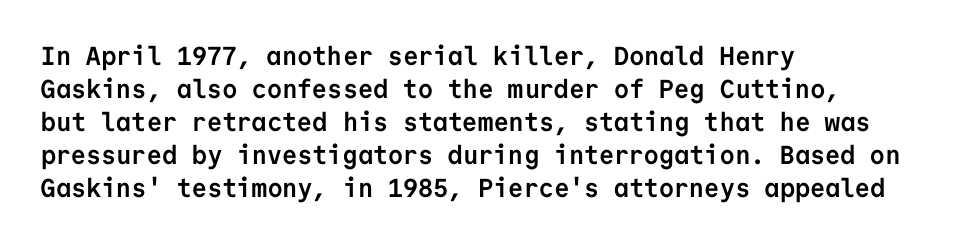
Q: Is the text bold? A: Yes.
Q: Is the text italic (slanted)? A: No, it is upright.
Q: Is the text underlined? A: No.
Q: How is the paragraph aligned? A: Left-aligned.
Q: Is the spacing between letters normal or unusually wide? A: Normal.
Q: Is the spacing between lines tight, normal or loose? A: Normal.
